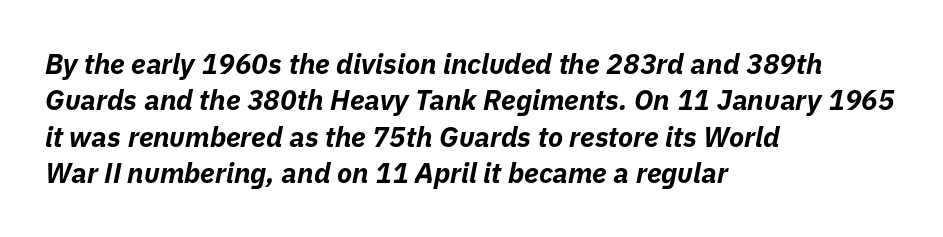
{"italic": "yes", "lean": "right", "slant_degrees": 11, "bold": "yes", "weight": "bold", "width": "normal", "stroke_contrast": "low", "x_height": "medium", "monospaced": "no", "underline": "no", "align": "left", "line_spacing": "normal", "line_spacing_ratio": 1.3, "letter_spacing": "normal", "letter_spacing_em": 0.0, "glyph_px": 28}
